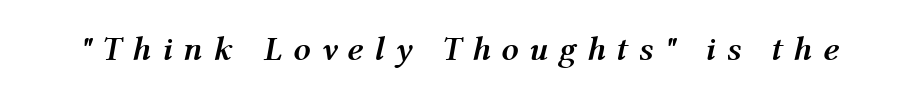
The image shows 34 px semibold type, italic (leaning right); set unusually wide letter spacing (+0.31 em), not underlined; medium stroke contrast and a medium x-height.
